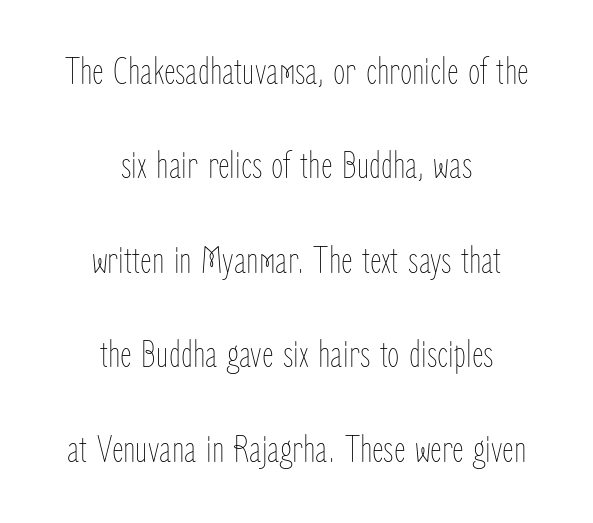
{"italic": "no", "bold": "no", "weight": "thin", "width": "condensed", "stroke_contrast": "low", "x_height": "medium", "monospaced": "no", "underline": "no", "align": "center", "line_spacing": "loose", "line_spacing_ratio": 2.36, "letter_spacing": "normal", "letter_spacing_em": 0.0, "glyph_px": 40}
